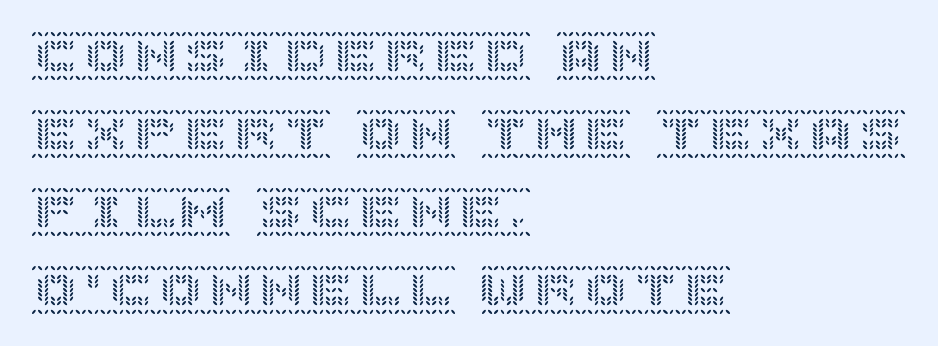
Italic: no, the glyphs are upright roman. The passage shown is not underscored anywhere. Nobody touched the tracking dial on this one. The paragraph shown leans on its left margin. The leading is moderate, giving the passage an even texture.
